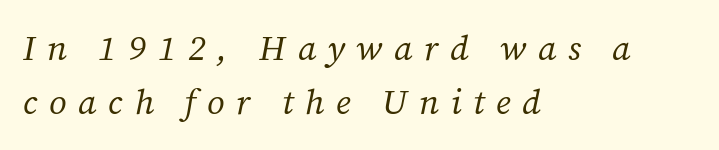
Q: Is the text bold? A: No.
Q: Is the text italic (slanted)? A: Yes, it leans right by about 12 degrees.
Q: Is the typeface a serif or a sans-serif typeface? A: Serif.
Q: Is the text underlined? A: No.
Q: How is the paragraph aligned? A: Left-aligned.
Q: Is the spacing between letters normal or unusually wide? A: Unusually wide.
Q: Is the spacing between lines tight, normal or loose? A: Normal.
Q: Width (condensed, normal, or wide)? A: Normal.
Q: Stroke contrast? A: Medium.
Q: x-height? A: Medium.
Q: Monospaced? A: No.
